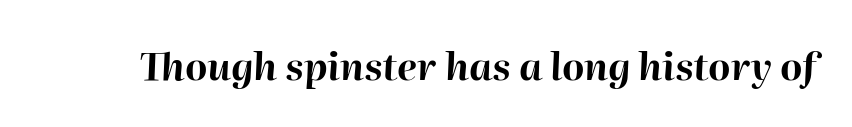
Weight: bold. This rendering leaves character spacing at its baseline value. Decoration check: the copy has no underline. These lines are rendered in a variable-pitch font.
